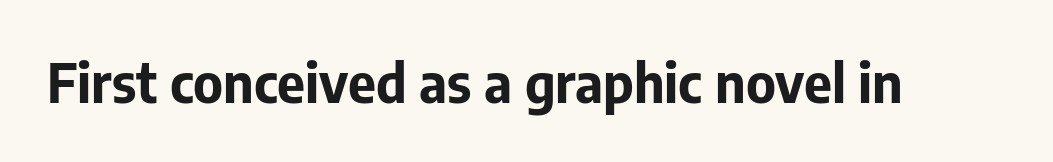
Stroke terminals: plain, sans-serif. Designer's note — italics off, roman on. Each letter keeps its own natural width here, so spacing adapts to shape. No word sits above an underline.
